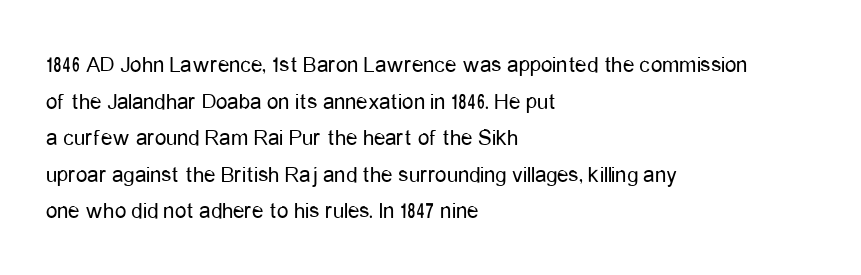
{"italic": "no", "bold": "no", "underline": "no", "align": "left", "line_spacing": "normal", "line_spacing_ratio": 1.59, "letter_spacing": "normal", "letter_spacing_em": 0.0, "glyph_px": 23}
